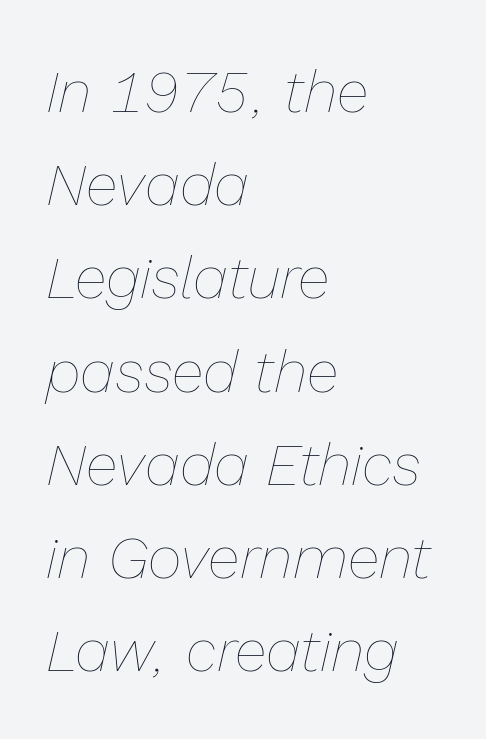
Q: Is the text bold? A: No.
Q: Is the text italic (slanted)? A: Yes, it leans right by about 13 degrees.
Q: Is the text underlined? A: No.
Q: How is the paragraph aligned? A: Left-aligned.
Q: Is the spacing between letters normal or unusually wide? A: Normal.
Q: Is the spacing between lines tight, normal or loose? A: Normal.
Q: Width (condensed, normal, or wide)? A: Normal.
Q: Stroke contrast? A: Low.
Q: x-height? A: Medium.
Q: Monospaced? A: No.
